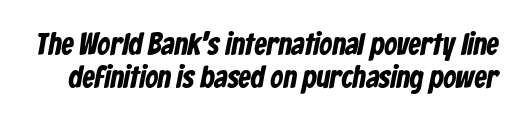
Q: Is the typeface a serif or a sans-serif typeface? A: Sans-serif.
Q: Is the text underlined? A: No.
Q: Is the spacing between letters normal or unusually wide? A: Normal.
Q: Is the spacing between lines tight, normal or loose? A: Tight.
Q: Width (condensed, normal, or wide)? A: Condensed.
Q: Stroke contrast? A: Low.
Q: x-height? A: Medium.
Q: Monospaced? A: No.
